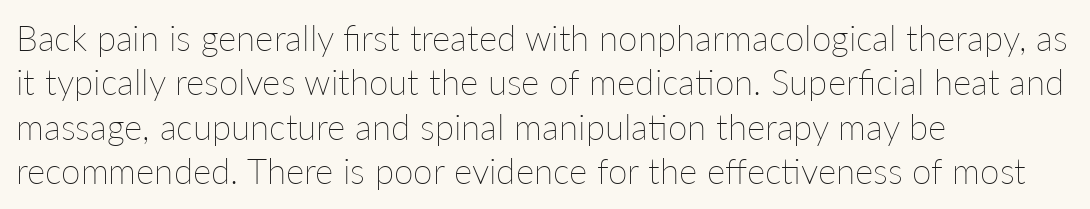
The designer left line spacing at the default. Does the lettering tilt? It doesn't — this is upright. The strokes carry an ordinary text weight at most. These lines are rendered in a variable-pitch font. Alignment: flush left.
